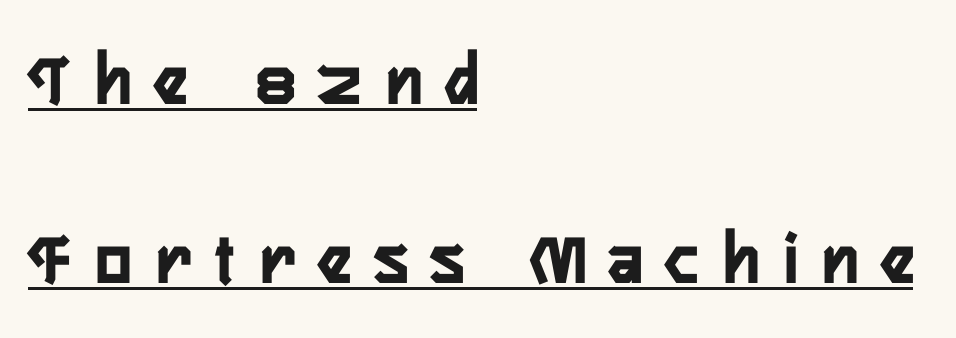
Stroke terminals: plain, sans-serif. Compared with undecorated copy, this sample adds a rule below the words. A roman cut, with each character standing at attention. The tracking jumps out immediately: characters are airy and widely separated. The letters advance in unequal steps, a hallmark of proportional type. The space between consecutive lines is lavish.
